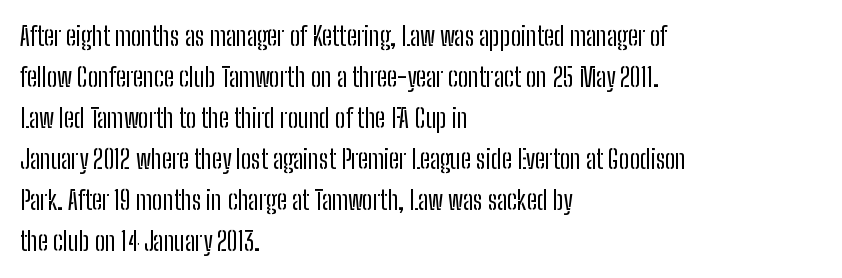
The words here are not underlined. Unbolded letterforms with no extra heft. Quick note: interline space is typical. These lines stack with their left ends in a neat column. Ordinary non-slanted type is in use. Here the glyphs are tracked normally, forming tight word shapes.
